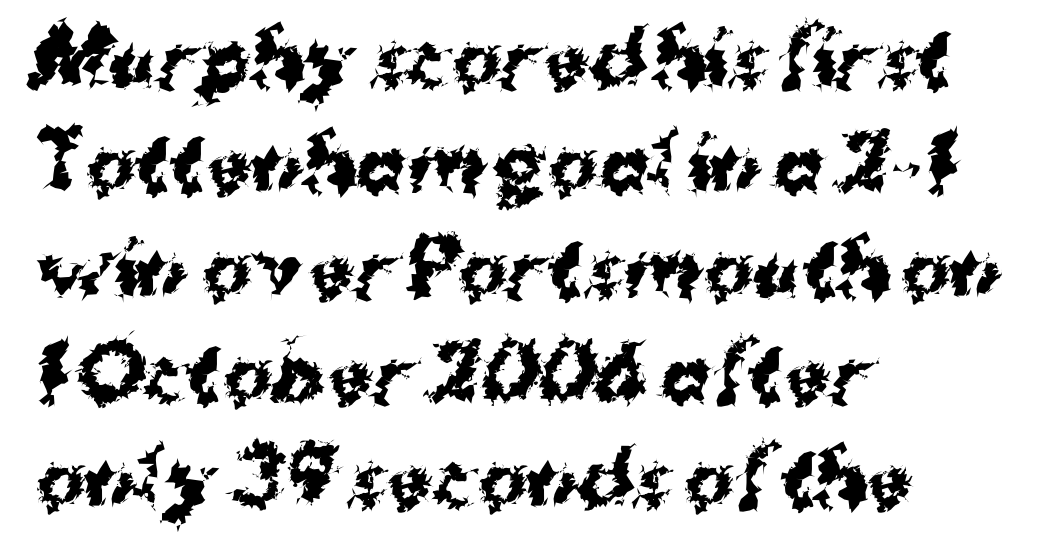
The image shows 74 px bold sans-serif type; set left-aligned, normal line spacing (1.42x), normal letter spacing, not underlined; medium stroke contrast and a medium x-height.
